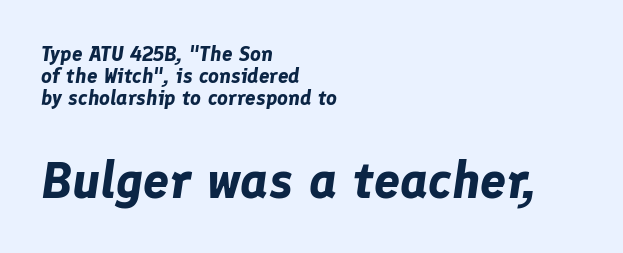
{"italic": "yes", "lean": "right", "slant_degrees": 8, "bold": "yes", "weight": "bold", "width": "normal", "stroke_contrast": "low", "x_height": "medium", "monospaced": "no", "underline": "no", "align": "left", "line_spacing": "tight", "line_spacing_ratio": 1.04, "letter_spacing": "normal", "letter_spacing_em": 0.0, "larger_block": "second", "size_ratio": 2.48, "glyph_px": 52}
